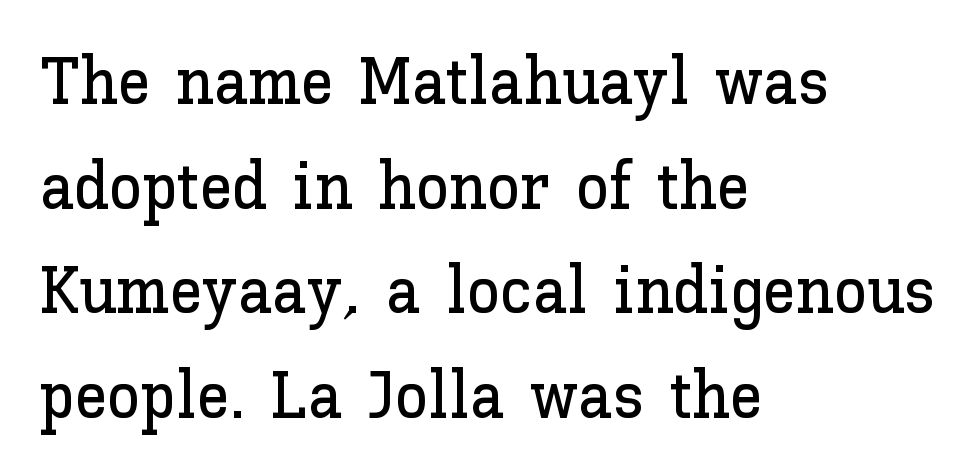
Q: Is the text italic (slanted)? A: No, it is upright.
Q: Is the text underlined? A: No.
Q: How is the paragraph aligned? A: Left-aligned.
Q: Is the spacing between letters normal or unusually wide? A: Normal.
Q: Is the spacing between lines tight, normal or loose? A: Normal.
Q: Width (condensed, normal, or wide)? A: Normal.
Q: Stroke contrast? A: Low.
Q: x-height? A: Medium.
Q: Monospaced? A: No.
